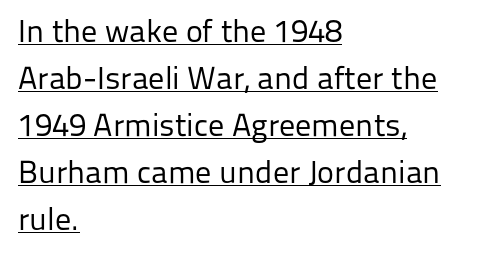
Q: Is the text bold? A: No.
Q: Is the text italic (slanted)? A: No, it is upright.
Q: Is the typeface a serif or a sans-serif typeface? A: Sans-serif.
Q: Is the text underlined? A: Yes.
Q: How is the paragraph aligned? A: Left-aligned.
Q: Is the spacing between letters normal or unusually wide? A: Normal.
Q: Is the spacing between lines tight, normal or loose? A: Normal.
Q: Width (condensed, normal, or wide)? A: Normal.
Q: Stroke contrast? A: Low.
Q: x-height? A: Medium.
Q: Monospaced? A: No.
